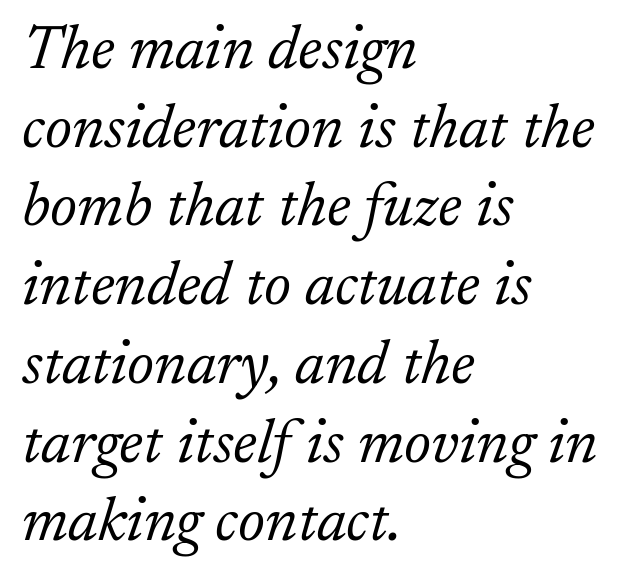
{"serif": "yes", "italic": "yes", "lean": "right", "slant_degrees": 17, "bold": "no", "weight": "light", "width": "normal", "stroke_contrast": "low", "x_height": "small", "monospaced": "no", "underline": "no", "align": "left", "line_spacing": "normal", "line_spacing_ratio": 1.27, "letter_spacing": "normal", "letter_spacing_em": 0.0, "glyph_px": 62}
